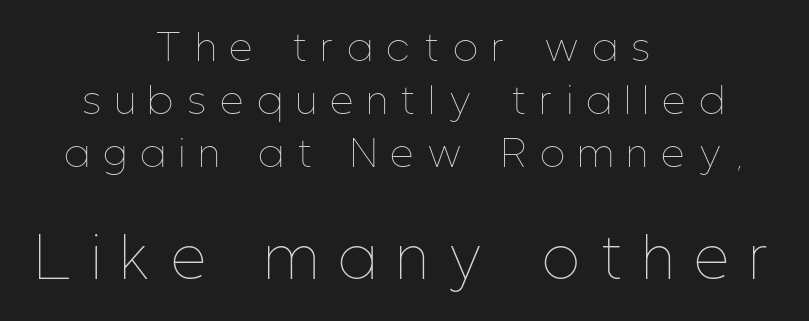
{"italic": "no", "bold": "no", "weight": "thin", "width": "condensed", "stroke_contrast": "low", "x_height": "medium", "monospaced": "no", "underline": "no", "align": "center", "line_spacing": "normal", "line_spacing_ratio": 1.47, "letter_spacing": "wide", "letter_spacing_em": 0.41, "larger_block": "second", "size_ratio": 1.5, "glyph_px": 54}
